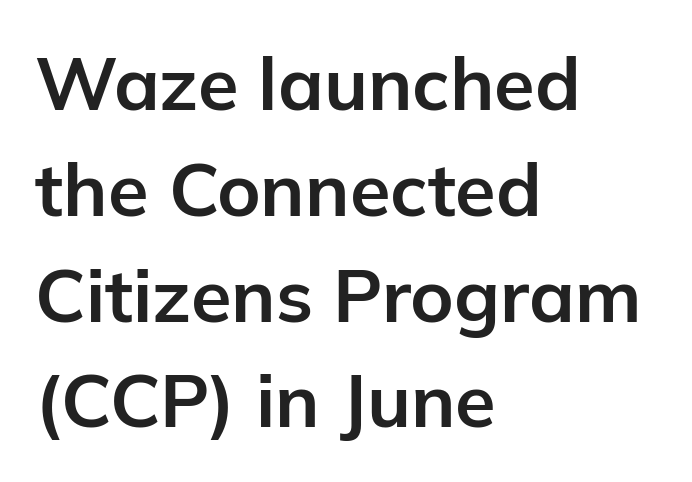
The image shows 74 px bold sans-serif type, upright; set left-aligned, normal line spacing (1.43x), normal letter spacing, not underlined; low stroke contrast and a medium x-height.
